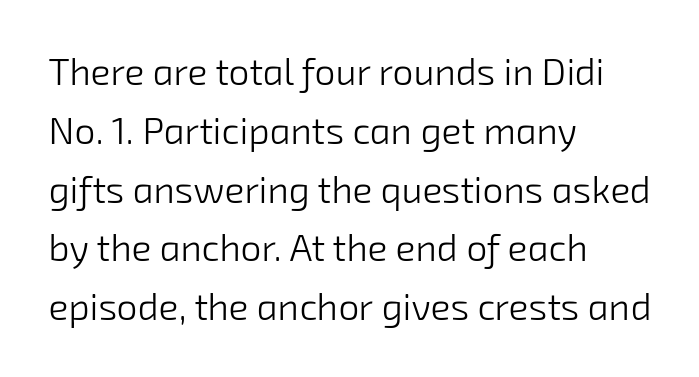
{"serif": "no", "bold": "no", "weight": "light", "width": "normal", "stroke_contrast": "low", "x_height": "medium", "monospaced": "no", "underline": "no", "align": "left", "line_spacing": "normal", "line_spacing_ratio": 1.59, "letter_spacing": "normal", "letter_spacing_em": 0.0, "glyph_px": 37}
